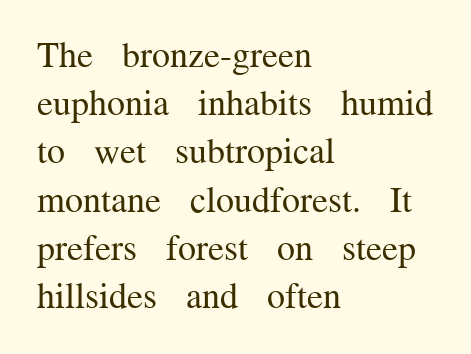
Q: Is the text bold? A: No.
Q: Is the text italic (slanted)? A: No, it is upright.
Q: Is the typeface a serif or a sans-serif typeface? A: Serif.
Q: Is the text underlined? A: No.
Q: How is the paragraph aligned? A: Left-aligned.
Q: Is the spacing between letters normal or unusually wide? A: Normal.
Q: Is the spacing between lines tight, normal or loose? A: Normal.
Q: Width (condensed, normal, or wide)? A: Normal.
Q: Stroke contrast? A: Medium.
Q: x-height? A: Medium.
Q: Monospaced? A: No.
